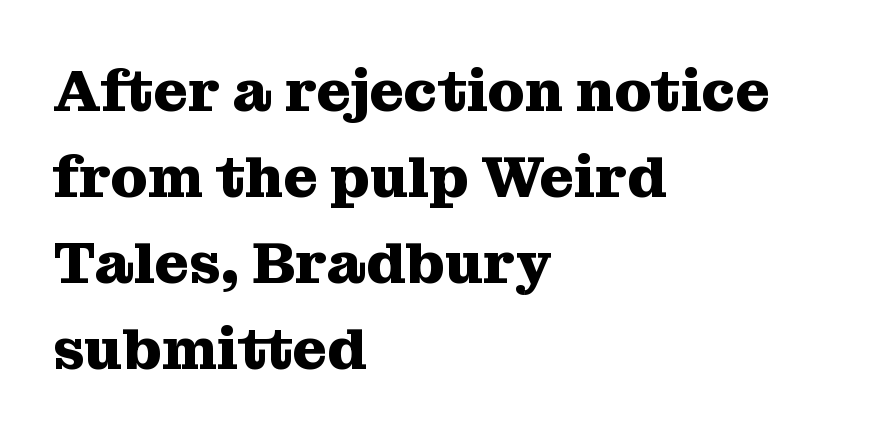
Q: Is the text bold? A: Yes.
Q: Is the text italic (slanted)? A: No, it is upright.
Q: Is the typeface a serif or a sans-serif typeface? A: Serif.
Q: Is the text underlined? A: No.
Q: How is the paragraph aligned? A: Left-aligned.
Q: Is the spacing between letters normal or unusually wide? A: Normal.
Q: Is the spacing between lines tight, normal or loose? A: Normal.
Q: Width (condensed, normal, or wide)? A: Normal.
Q: Stroke contrast? A: Medium.
Q: x-height? A: Medium.
Q: Monospaced? A: No.
